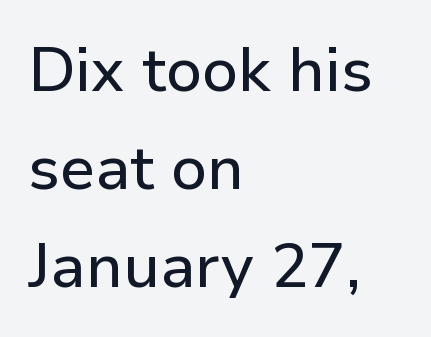
The image shows 62 px sans-serif type, upright; set left-aligned, normal line spacing (1.58x), normal letter spacing, not underlined; low stroke contrast and a medium x-height.
